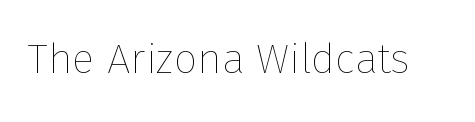
Stroke mass is kept to a normal reading level or below. The tracking reads as untouched default to a designer's eye. If you drew a line through each stem, it would be perfectly vertical. The letters advance in unequal steps, a hallmark of proportional type.
